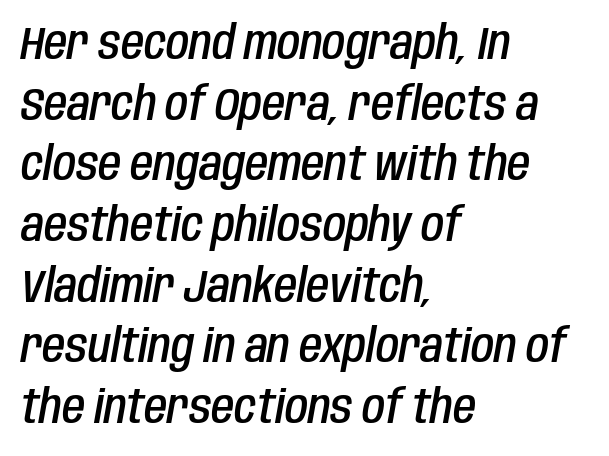
Here the glyphs are tracked normally, forming tight word shapes. Leading: standard. The letters advance in unequal steps, a hallmark of proportional type. Left-aligned paragraph, ragged on the right.
